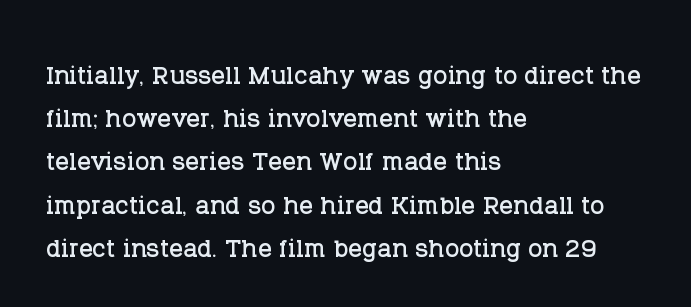
Between one letter and the next there's only the usual sliver of space. Every stem runs plumb, perpendicular to the baseline. Words float on clear page, feet unadorned. The face used here is proportionally spaced, like ordinary book or web type.
